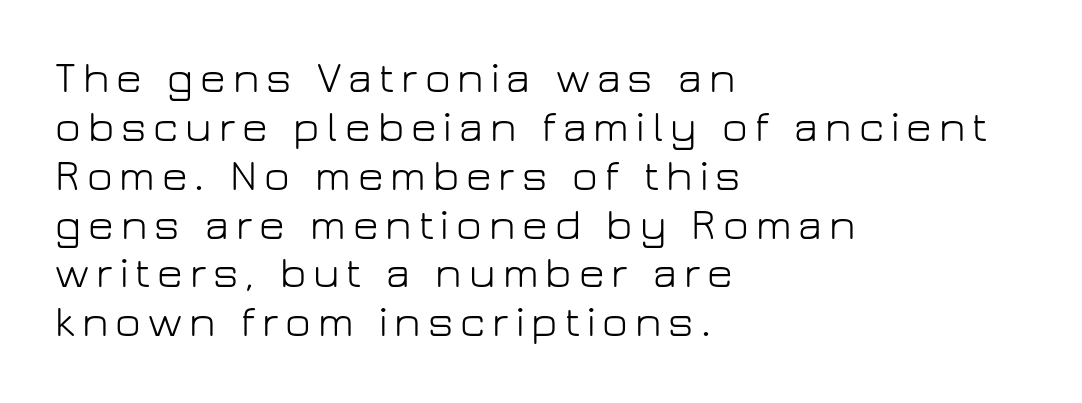
The image shows 44 px light sans-serif type, upright; set left-aligned, tight line spacing (1.11x), not underlined; low stroke contrast and a medium x-height.
